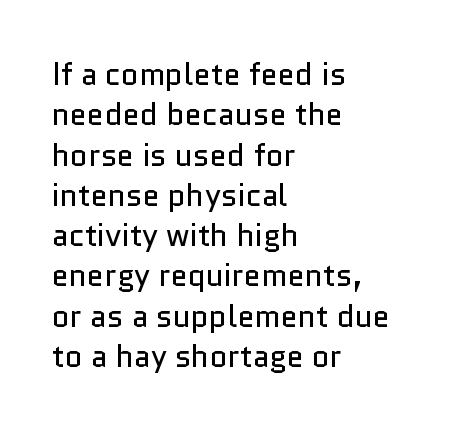
Q: Is the text bold? A: No.
Q: Is the text italic (slanted)? A: No, it is upright.
Q: Is the typeface a serif or a sans-serif typeface? A: Sans-serif.
Q: Is the text underlined? A: No.
Q: How is the paragraph aligned? A: Left-aligned.
Q: Is the spacing between letters normal or unusually wide? A: Normal.
Q: Is the spacing between lines tight, normal or loose? A: Normal.
Q: Width (condensed, normal, or wide)? A: Normal.
Q: Stroke contrast? A: Low.
Q: x-height? A: Medium.
Q: Monospaced? A: No.
